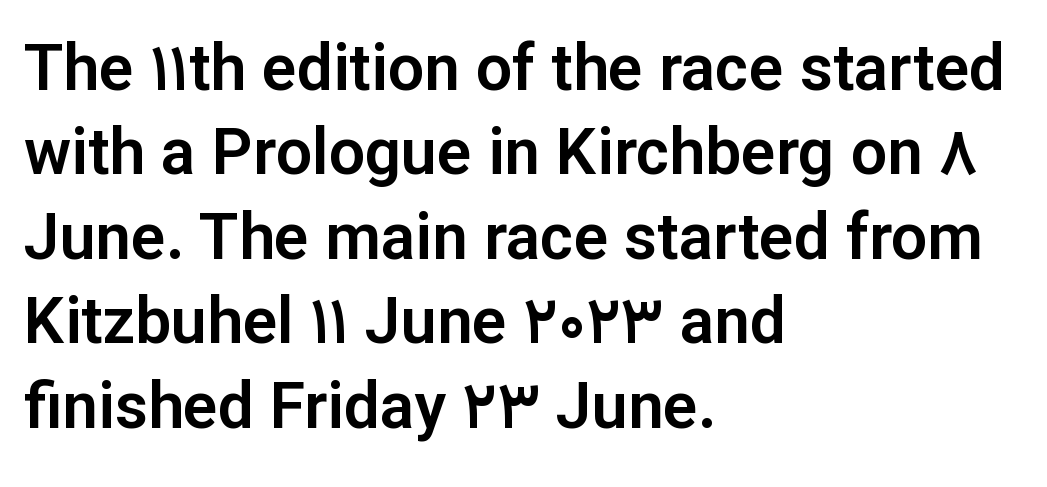
Q: Is the text italic (slanted)? A: No, it is upright.
Q: Is the typeface a serif or a sans-serif typeface? A: Sans-serif.
Q: Is the text underlined? A: No.
Q: How is the paragraph aligned? A: Left-aligned.
Q: Is the spacing between letters normal or unusually wide? A: Normal.
Q: Is the spacing between lines tight, normal or loose? A: Normal.
Q: Width (condensed, normal, or wide)? A: Normal.
Q: Stroke contrast? A: Low.
Q: x-height? A: Medium.
Q: Monospaced? A: No.
